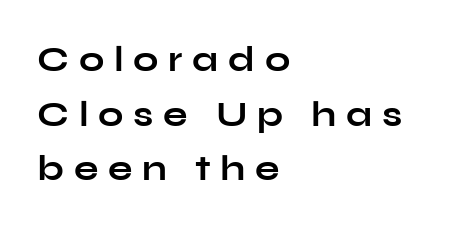
Q: Is the text bold? A: Yes.
Q: Is the text italic (slanted)? A: No, it is upright.
Q: Is the typeface a serif or a sans-serif typeface? A: Sans-serif.
Q: Is the text underlined? A: No.
Q: How is the paragraph aligned? A: Left-aligned.
Q: Is the spacing between letters normal or unusually wide? A: Unusually wide.
Q: Is the spacing between lines tight, normal or loose? A: Normal.
Q: Width (condensed, normal, or wide)? A: Wide.
Q: Stroke contrast? A: Low.
Q: x-height? A: Medium.
Q: Monospaced? A: No.
